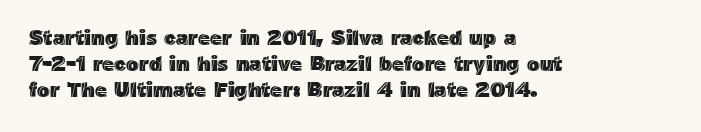
The typesetter chose a ragged-right arrangement here. The type sits square on the baseline with zero lean. There is no visible air inserted between adjacent glyphs. Has an underline been added? It has not.
